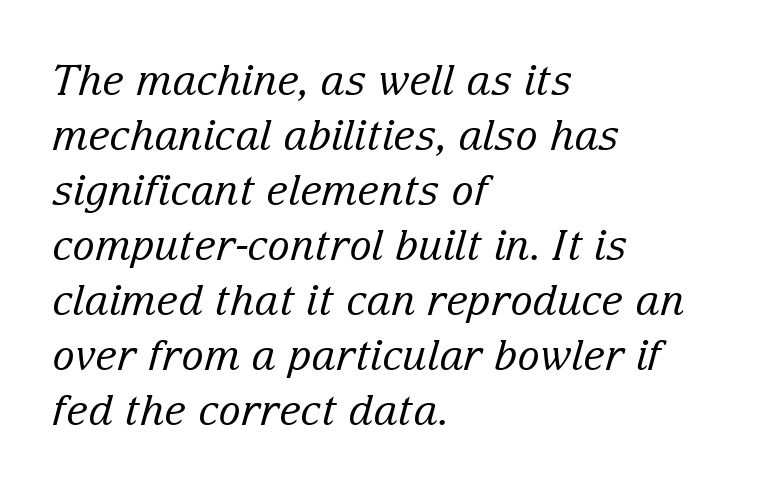
Left-aligned paragraph, ragged on the right. Compared with ordinary roman type, these characters are visibly tilted. Vertical spacing — default. A light-to-regular cut is what we see here. Plain, unruled lines of type. Looks like regular typesetting: each glyph gets only the width it needs.
